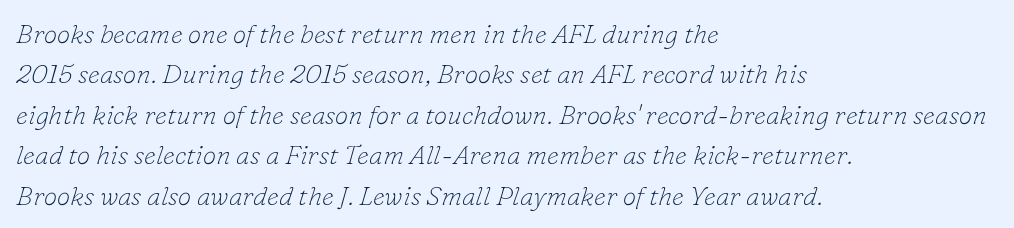
The image shows 27 px text type, italic (leaning right); set left-aligned, normal line spacing (1.5x), normal letter spacing, not underlined.
